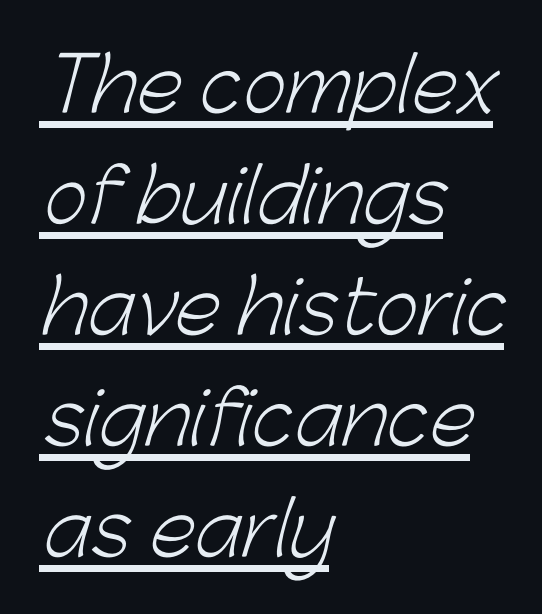
Q: Is the text bold? A: No.
Q: Is the typeface a serif or a sans-serif typeface? A: Sans-serif.
Q: Is the text underlined? A: Yes.
Q: How is the paragraph aligned? A: Left-aligned.
Q: Is the spacing between letters normal or unusually wide? A: Normal.
Q: Is the spacing between lines tight, normal or loose? A: Normal.
Q: Width (condensed, normal, or wide)? A: Normal.
Q: Stroke contrast? A: Low.
Q: x-height? A: Medium.
Q: Monospaced? A: No.
